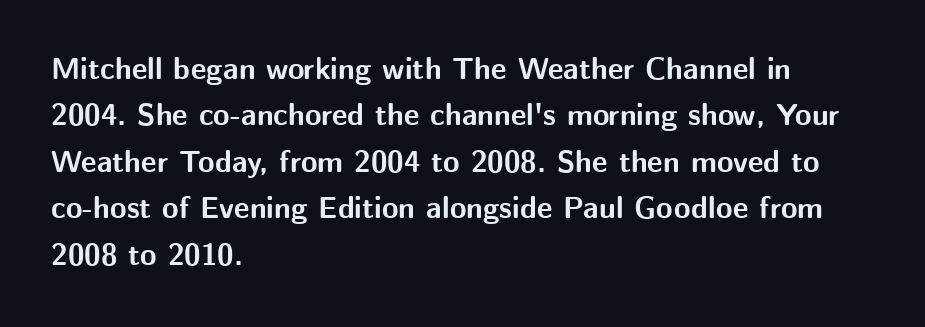
Q: Is the text bold? A: Yes.
Q: Is the text italic (slanted)? A: No, it is upright.
Q: Is the typeface a serif or a sans-serif typeface? A: Sans-serif.
Q: Is the text underlined? A: No.
Q: How is the paragraph aligned? A: Left-aligned.
Q: Is the spacing between letters normal or unusually wide? A: Normal.
Q: Is the spacing between lines tight, normal or loose? A: Normal.
Q: Width (condensed, normal, or wide)? A: Normal.
Q: Stroke contrast? A: Medium.
Q: x-height? A: Medium.
Q: Monospaced? A: No.
